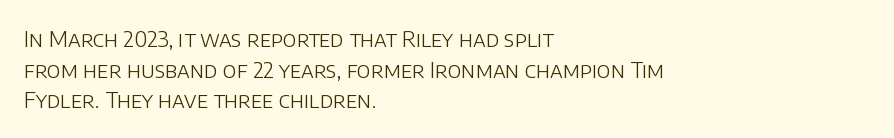
The image shows 22 px text type, upright; set left-aligned, normal line spacing (1.39x), normal letter spacing, not underlined.
